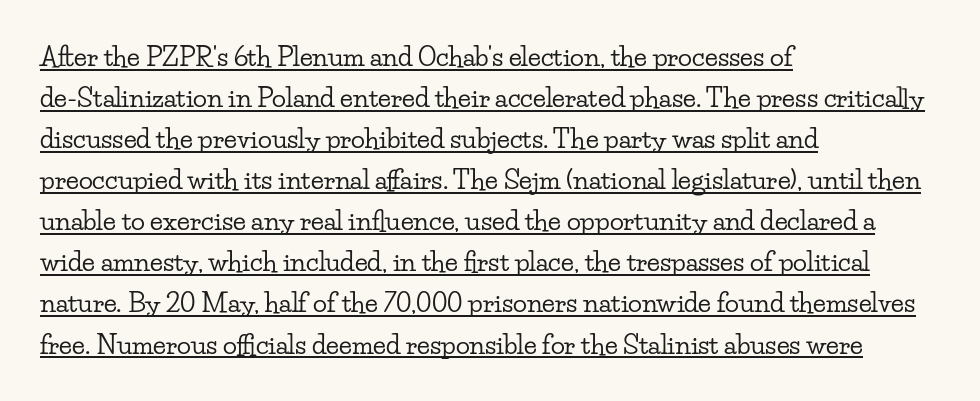
The specimen includes a rule beneath the text block's lines. The block of text has a typical density, with ordinary space between rows. The paragraph has a hard left edge and a soft right edge. Inter-character spacing is left at the font's built-in metrics.
